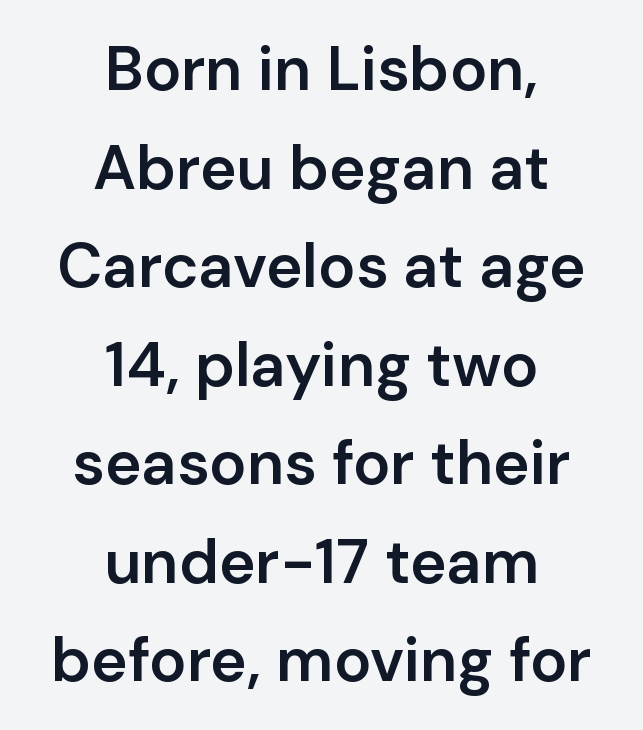
These lines stack symmetrically, like a column narrowing and widening about its center. Every stem runs plumb, perpendicular to the baseline. Look at the stroke-to-counter ratio: somewhat heavy, a semibold. Rows of type keep a routine distance in the vertical direction.
